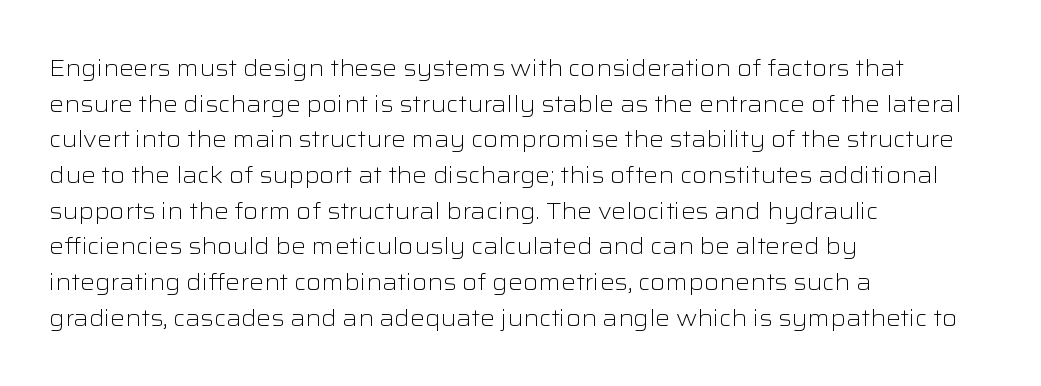
Baseline-to-baseline distance is the conventional proportion of letter height. The passage is arranged the way most books set body copy — flush left. The glyphs are unaccompanied by any horizontal stroke below them. The gaps between neighbouring characters are ordinary and unremarkable.
